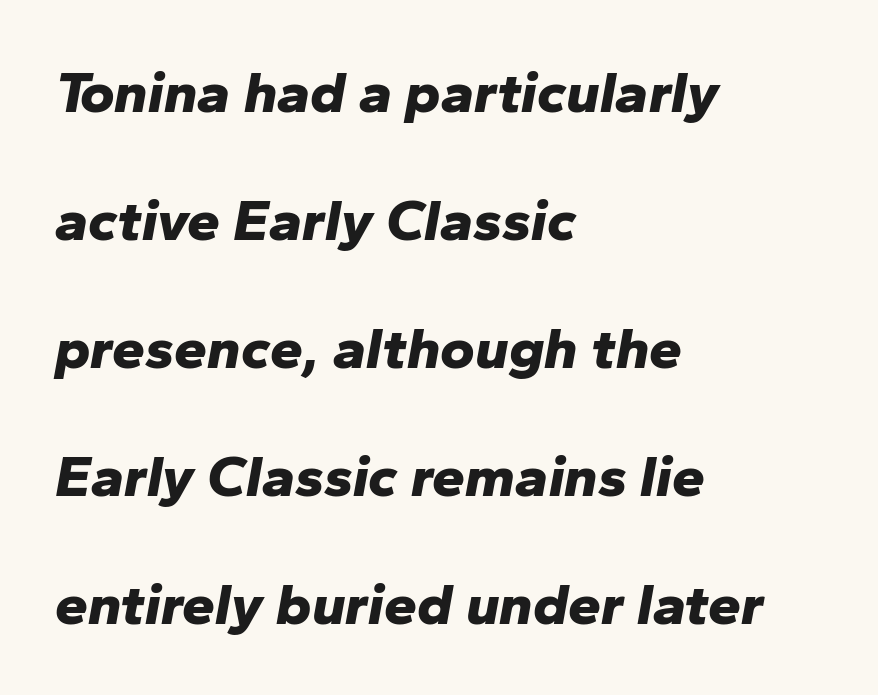
{"italic": "yes", "lean": "right", "slant_degrees": 10, "bold": "yes", "weight": "bold", "width": "normal", "stroke_contrast": "low", "x_height": "medium", "monospaced": "no", "underline": "no", "align": "left", "line_spacing": "loose", "line_spacing_ratio": 2.17, "letter_spacing": "normal", "letter_spacing_em": 0.0, "glyph_px": 59}
